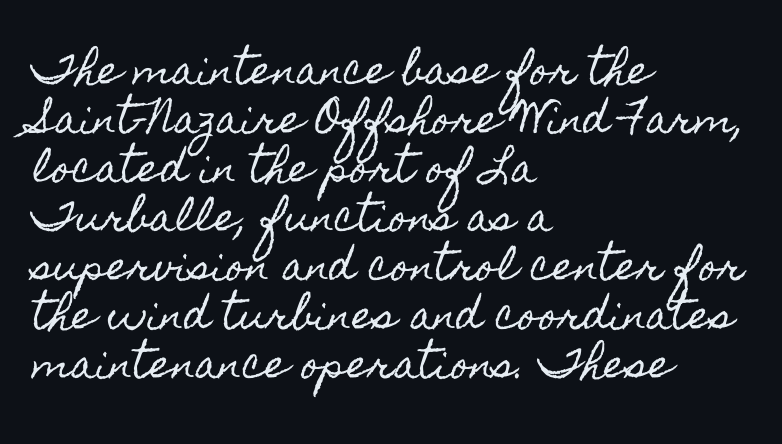
Q: Is the text italic (slanted)? A: Yes.
Q: Is the text underlined? A: No.
Q: How is the paragraph aligned? A: Left-aligned.
Q: Is the spacing between letters normal or unusually wide? A: Normal.
Q: Is the spacing between lines tight, normal or loose? A: Normal.
Q: Width (condensed, normal, or wide)? A: Condensed.
Q: x-height? A: Small.
Q: Monospaced? A: No.
